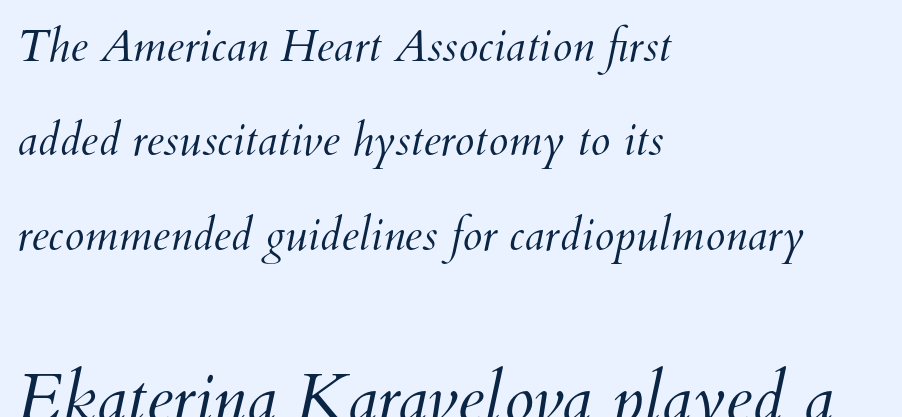
{"bold": "no", "weight": "light", "width": "normal", "stroke_contrast": "medium", "x_height": "small", "monospaced": "no", "underline": "no", "align": "left", "line_spacing": "loose", "line_spacing_ratio": 2.1, "letter_spacing": "normal", "letter_spacing_em": 0.0, "larger_block": "second", "size_ratio": 1.51, "glyph_px": 68}
